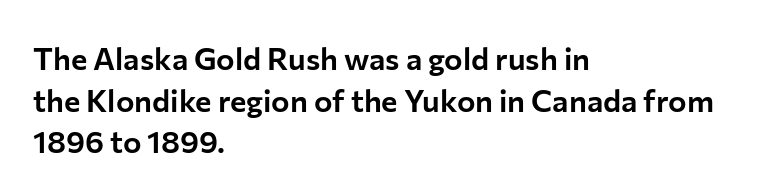
Q: Is the text italic (slanted)? A: No, it is upright.
Q: Is the typeface a serif or a sans-serif typeface? A: Sans-serif.
Q: Is the text underlined? A: No.
Q: How is the paragraph aligned? A: Left-aligned.
Q: Is the spacing between letters normal or unusually wide? A: Normal.
Q: Is the spacing between lines tight, normal or loose? A: Normal.
Q: Width (condensed, normal, or wide)? A: Normal.
Q: Stroke contrast? A: Low.
Q: x-height? A: Medium.
Q: Monospaced? A: No.
